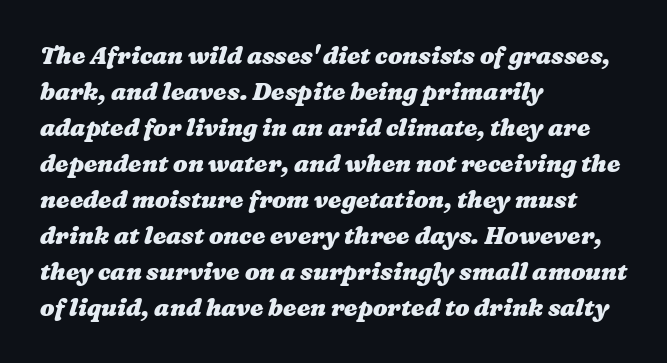
The image shows 24 px bold type; set left-aligned, normal line spacing (1.5x), normal letter spacing, not underlined.
